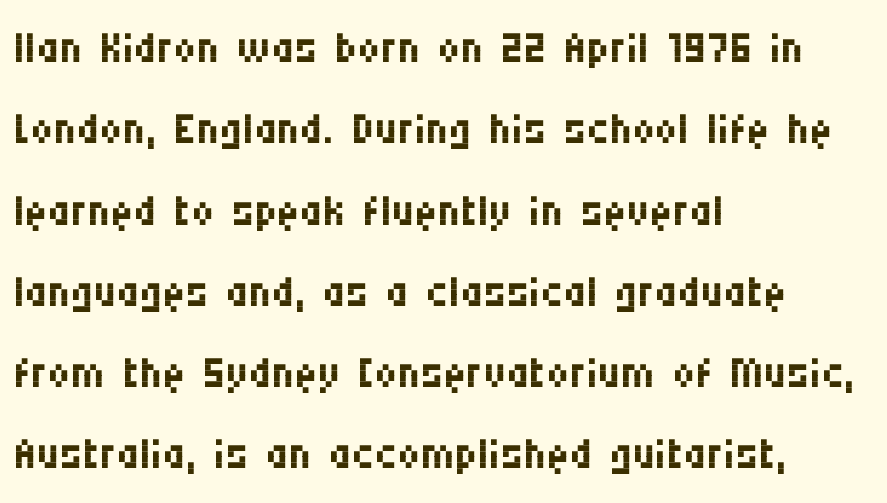
Q: Is the text bold? A: No.
Q: Is the text italic (slanted)? A: No, it is upright.
Q: Is the typeface a serif or a sans-serif typeface? A: Sans-serif.
Q: Is the text underlined? A: No.
Q: How is the paragraph aligned? A: Left-aligned.
Q: Is the spacing between letters normal or unusually wide? A: Normal.
Q: Is the spacing between lines tight, normal or loose? A: Normal.
Q: Width (condensed, normal, or wide)? A: Condensed.
Q: Stroke contrast? A: Medium.
Q: x-height? A: Large.
Q: Monospaced? A: No.
